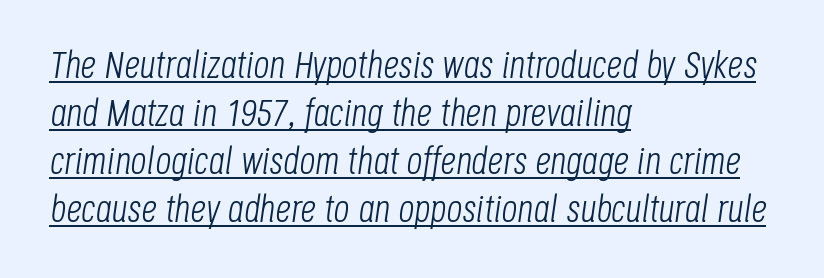
The image shows 39 px light, condensed type, italic (leaning right); set left-aligned, line spacing 1.23x, normal letter spacing, underlined; low stroke contrast and a large x-height.
